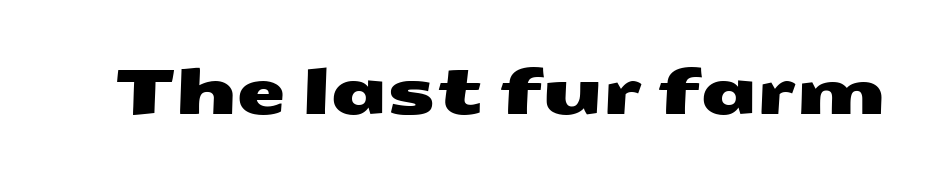
The image shows 64 px wide sans-serif type; set normal letter spacing, not underlined; medium stroke contrast and a medium x-height.
